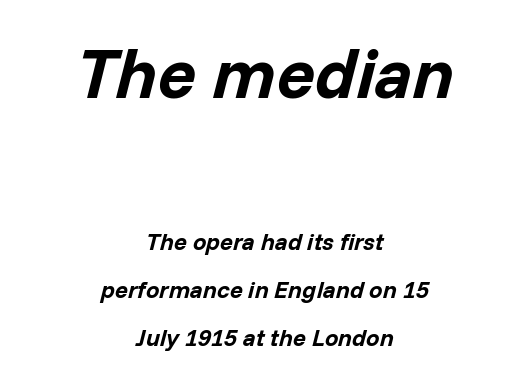
{"italic": "yes", "lean": "right", "slant_degrees": 14, "bold": "yes", "weight": "bold", "width": "normal", "stroke_contrast": "low", "x_height": "medium", "monospaced": "no", "underline": "no", "align": "center", "line_spacing": "loose", "line_spacing_ratio": 2.0, "letter_spacing": "normal", "letter_spacing_em": 0.0, "larger_block": "first", "size_ratio": 2.96, "glyph_px": 71}
